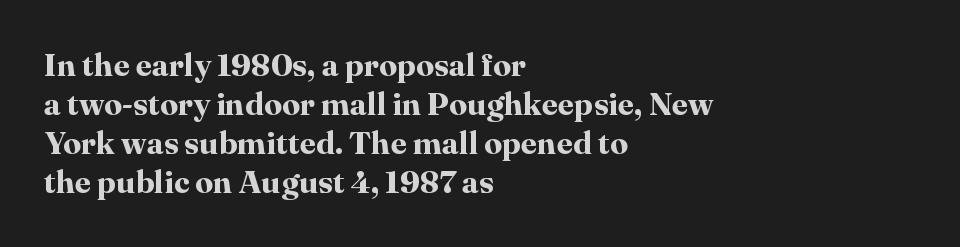
The image shows 32 px bold serif type, upright; set left-aligned, line spacing 1.22x, normal letter spacing, not underlined; high stroke contrast and a medium x-height.
